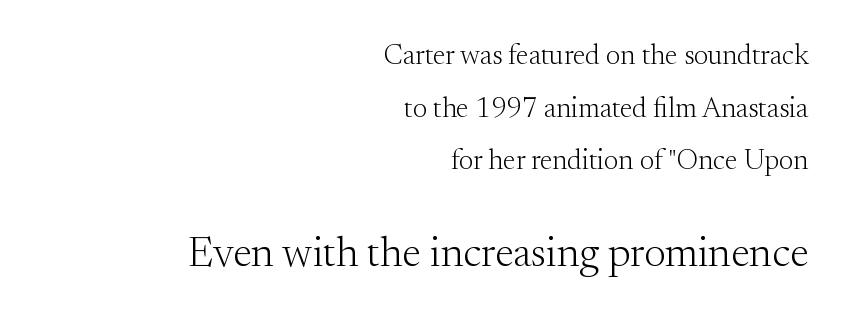
Q: Is the text bold? A: No.
Q: Is the text italic (slanted)? A: No, it is upright.
Q: Is the typeface a serif or a sans-serif typeface? A: Serif.
Q: Is the text underlined? A: No.
Q: How is the paragraph aligned? A: Right-aligned.
Q: Is the spacing between letters normal or unusually wide? A: Normal.
Q: Which block of text is set in a larger size, the first (top) or the second (bottom)? A: The second (bottom) one.
Q: Width (condensed, normal, or wide)? A: Normal.
Q: Stroke contrast? A: Medium.
Q: x-height? A: Small.
Q: Monospaced? A: No.
